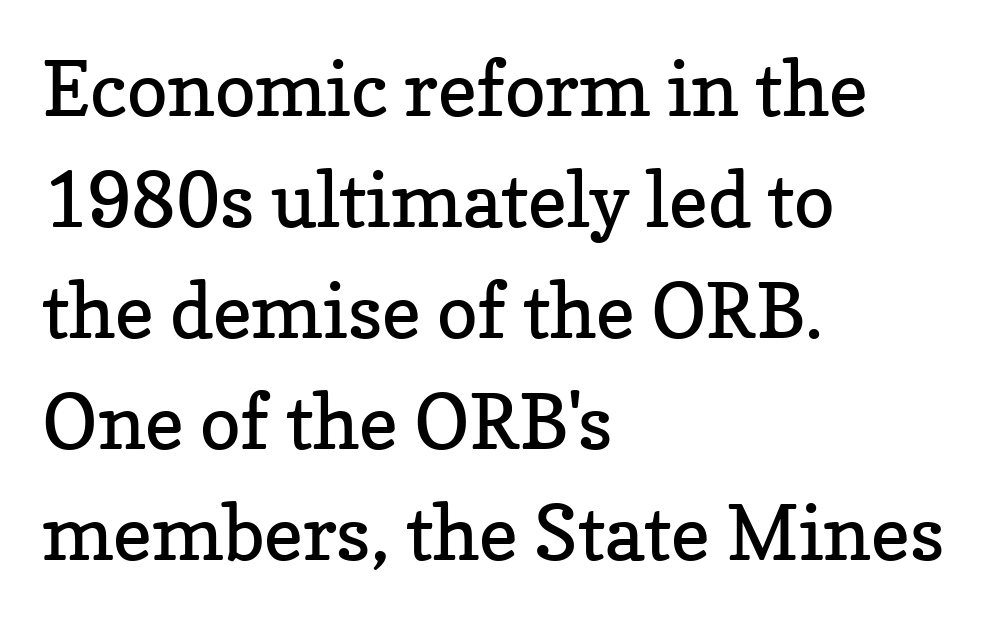
{"serif": "yes", "italic": "no", "bold": "no", "weight": "regular", "width": "normal", "stroke_contrast": "low", "x_height": "medium", "monospaced": "no", "underline": "no", "align": "left", "line_spacing": "normal", "line_spacing_ratio": 1.46, "letter_spacing": "normal", "letter_spacing_em": 0.0, "glyph_px": 76}
